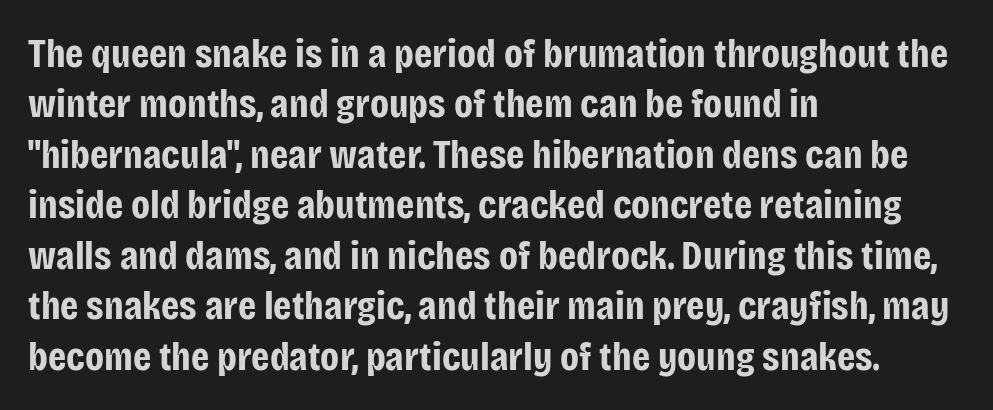
{"serif": "no", "italic": "no", "bold": "yes", "weight": "bold", "width": "condensed", "stroke_contrast": "low", "x_height": "large", "monospaced": "no", "underline": "no", "align": "left", "line_spacing_ratio": 1.23, "letter_spacing": "normal", "letter_spacing_em": 0.0, "glyph_px": 41}
